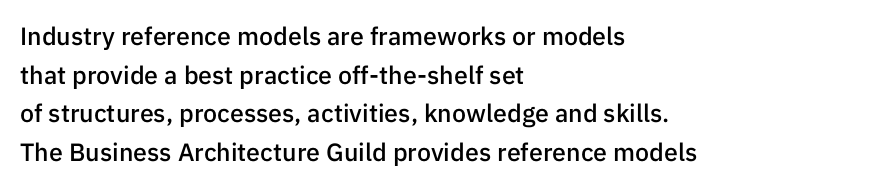
Quick note: underline off. The passage is arranged the way most books set body copy — flush left. Quick note: interline space is typical. Posture: vertical. The letters sit at their default tracking, neither squeezed nor spread.
